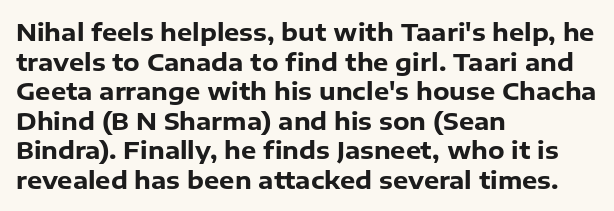
The image shows 24 px bold type, upright; set left-aligned, line spacing 1.23x, normal letter spacing, not underlined.
